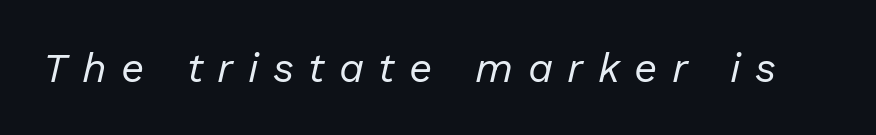
Q: Is the text bold? A: No.
Q: Is the text italic (slanted)? A: Yes, it leans right by about 13 degrees.
Q: Is the text underlined? A: No.
Q: Is the spacing between letters normal or unusually wide? A: Unusually wide.
Q: Width (condensed, normal, or wide)? A: Normal.
Q: Stroke contrast? A: Low.
Q: x-height? A: Medium.
Q: Monospaced? A: No.
